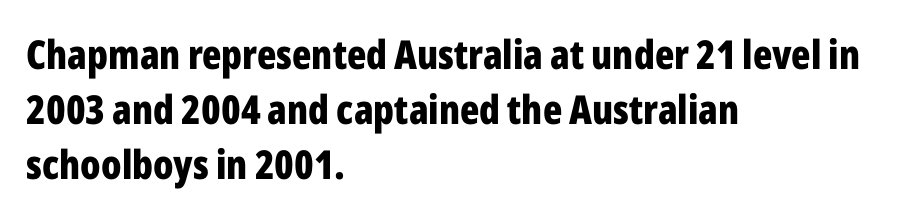
The image shows 40 px bold, condensed sans-serif type, upright; set left-aligned, normal line spacing (1.38x), normal letter spacing, not underlined; low stroke contrast and a medium x-height.
